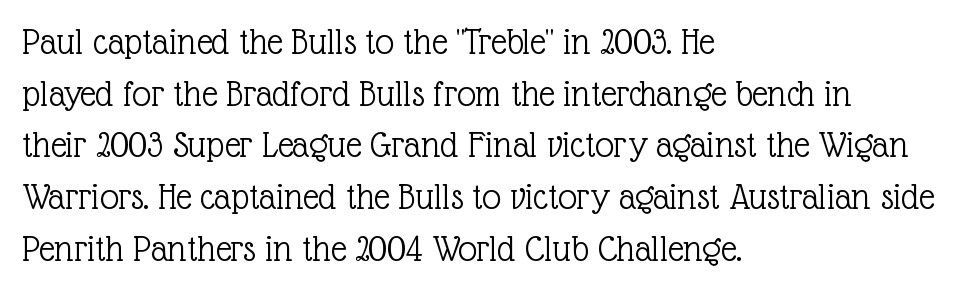
The image shows 38 px light serif type, upright; set left-aligned, normal line spacing (1.36x), normal letter spacing, not underlined; a medium x-height.
